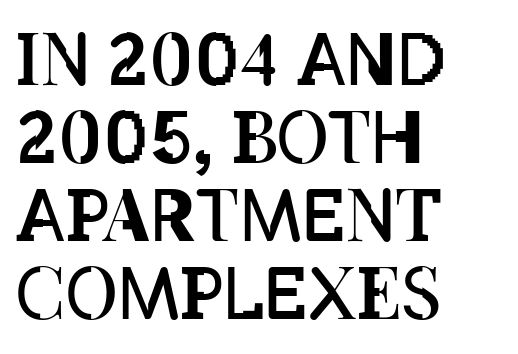
{"italic": "no", "bold": "no", "weight": "regular", "width": "condensed", "stroke_contrast": "low", "x_height": "large", "monospaced": "no", "underline": "no", "align": "left", "line_spacing": "tight", "line_spacing_ratio": 1.1, "letter_spacing": "normal", "letter_spacing_em": 0.0, "glyph_px": 71}
